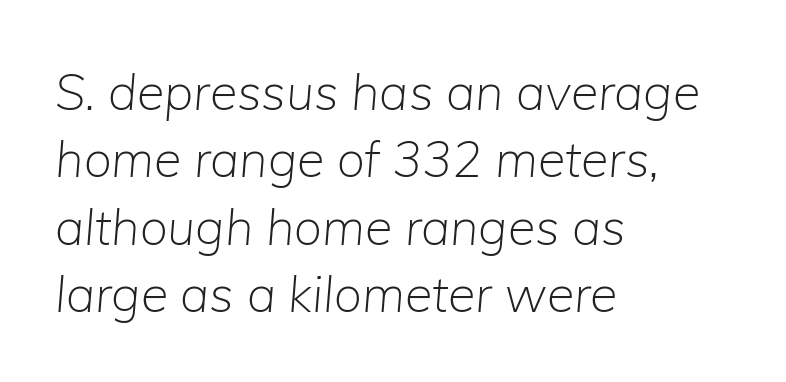
{"italic": "yes", "lean": "right", "slant_degrees": 5, "bold": "no", "weight": "light", "width": "normal", "stroke_contrast": "low", "x_height": "medium", "monospaced": "no", "underline": "no", "align": "left", "line_spacing": "normal", "line_spacing_ratio": 1.35, "letter_spacing": "normal", "letter_spacing_em": 0.0, "glyph_px": 50}
